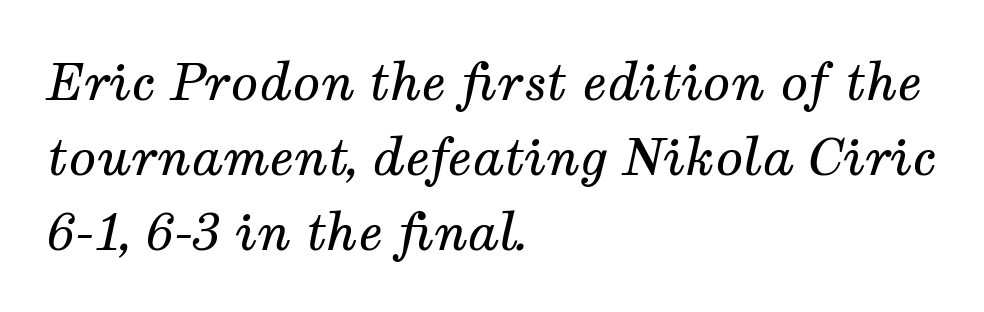
The image shows 51 px regular-weight serif type, italic (leaning right); set left-aligned, normal line spacing (1.47x), normal letter spacing, not underlined; medium stroke contrast and a medium x-height.
